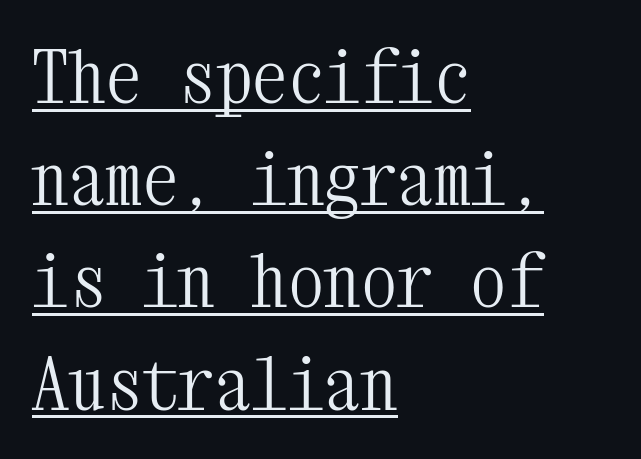
{"serif": "yes", "italic": "no", "bold": "no", "weight": "light", "width": "condensed", "stroke_contrast": "medium", "x_height": "medium", "monospaced": "yes", "underline": "yes", "align": "left", "line_spacing": "normal", "line_spacing_ratio": 1.4, "letter_spacing": "normal", "letter_spacing_em": 0.0, "glyph_px": 73}
